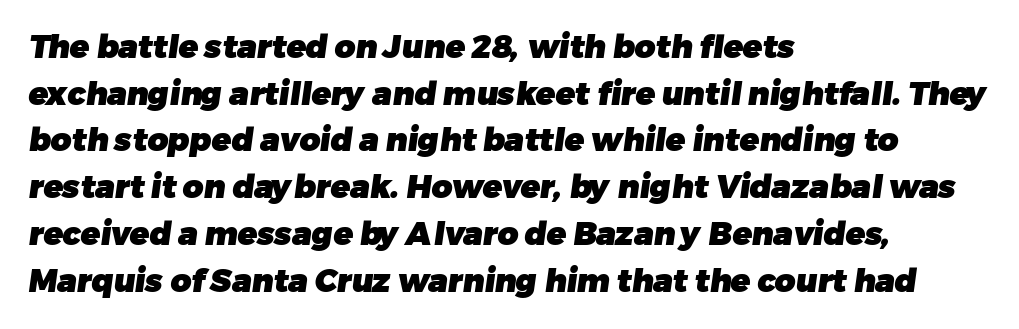
Q: Is the text bold? A: Yes.
Q: Is the typeface a serif or a sans-serif typeface? A: Sans-serif.
Q: Is the text underlined? A: No.
Q: How is the paragraph aligned? A: Left-aligned.
Q: Is the spacing between letters normal or unusually wide? A: Normal.
Q: Is the spacing between lines tight, normal or loose? A: Normal.
Q: Width (condensed, normal, or wide)? A: Normal.
Q: Stroke contrast? A: Low.
Q: x-height? A: Medium.
Q: Monospaced? A: No.
